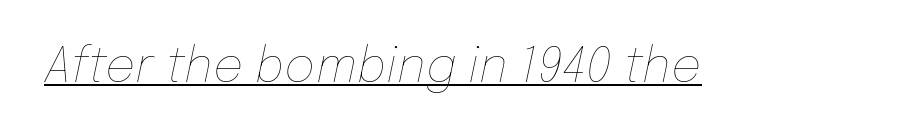
{"italic": "yes", "lean": "right", "slant_degrees": 12, "bold": "no", "weight": "thin", "width": "normal", "stroke_contrast": "low", "x_height": "medium", "monospaced": "no", "underline": "yes", "letter_spacing": "normal", "letter_spacing_em": 0.0, "glyph_px": 48}
